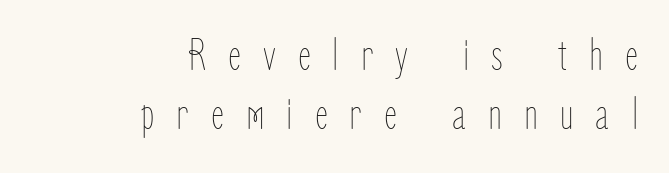
{"italic": "no", "bold": "no", "weight": "thin", "width": "condensed", "stroke_contrast": "low", "x_height": "medium", "monospaced": "no", "underline": "no", "align": "right", "line_spacing": "normal", "line_spacing_ratio": 1.31, "letter_spacing": "wide", "letter_spacing_em": 0.49, "glyph_px": 45}
